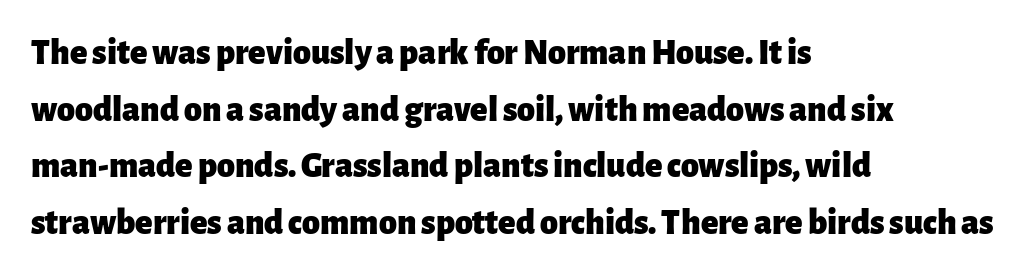
{"serif": "no", "italic": "no", "bold": "yes", "weight": "heavy", "width": "normal", "stroke_contrast": "low", "x_height": "medium", "monospaced": "no", "underline": "no", "align": "left", "line_spacing": "normal", "line_spacing_ratio": 1.57, "letter_spacing": "normal", "letter_spacing_em": 0.0, "glyph_px": 36}
